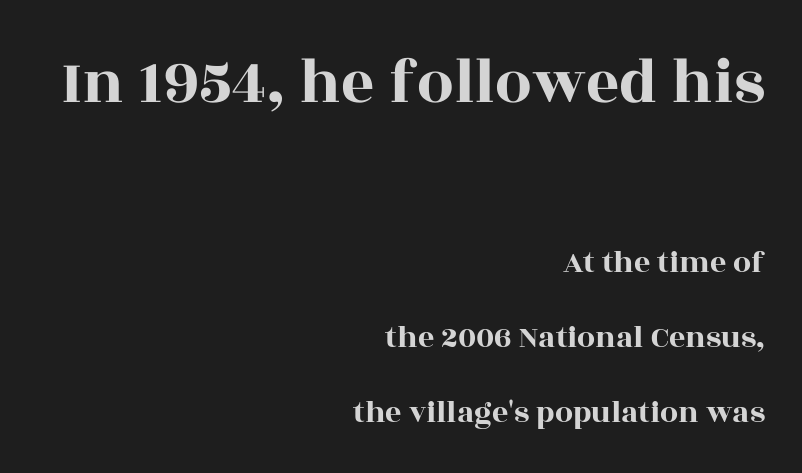
{"serif": "yes", "italic": "no", "width": "wide", "x_height": "large", "monospaced": "no", "underline": "no", "align": "right", "line_spacing": "loose", "line_spacing_ratio": 2.33, "letter_spacing": "normal", "letter_spacing_em": 0.0, "larger_block": "first", "size_ratio": 2.03, "glyph_px": 65}
